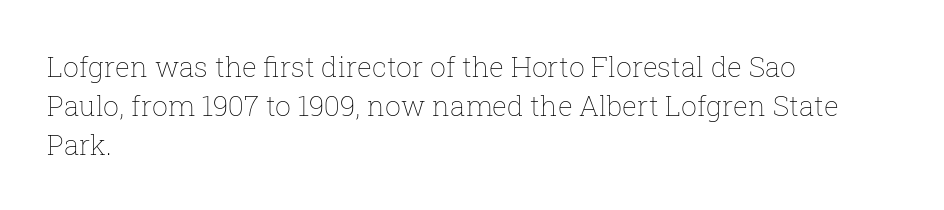
The image shows 28 px thin type, upright; set left-aligned, normal line spacing (1.39x), normal letter spacing, not underlined; low stroke contrast and a medium x-height.
